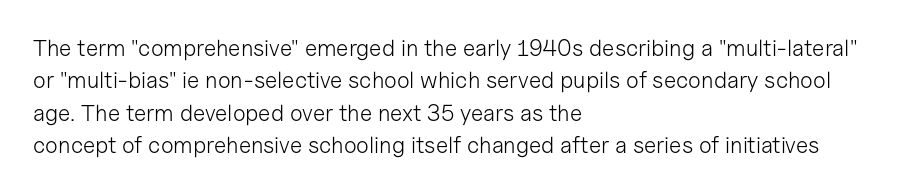
The tracking reads as untouched default to a designer's eye. Layout note: lines flush left. Students, observe: this is what conventionally led text looks like. Underline: absent.
